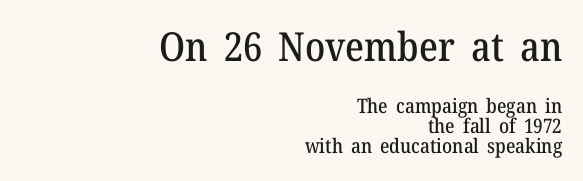
{"serif": "yes", "italic": "no", "width": "normal", "stroke_contrast": "medium", "x_height": "medium", "monospaced": "no", "underline": "no", "align": "right", "line_spacing": "tight", "line_spacing_ratio": 1.0, "letter_spacing": "normal", "letter_spacing_em": 0.0, "larger_block": "first", "size_ratio": 2.0, "glyph_px": 40}
